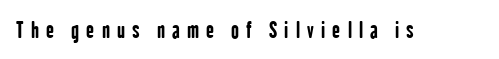
{"italic": "no", "bold": "yes", "underline": "no", "letter_spacing": "wide", "letter_spacing_em": 0.34, "glyph_px": 21}
